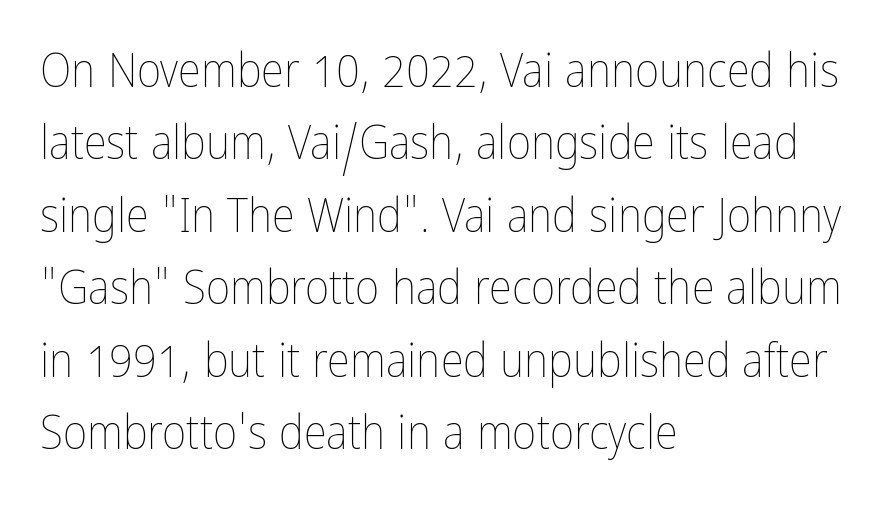
Q: Is the text bold? A: No.
Q: Is the text italic (slanted)? A: No, it is upright.
Q: Is the text underlined? A: No.
Q: How is the paragraph aligned? A: Left-aligned.
Q: Is the spacing between letters normal or unusually wide? A: Normal.
Q: Is the spacing between lines tight, normal or loose? A: Normal.
Q: Width (condensed, normal, or wide)? A: Condensed.
Q: Stroke contrast? A: Low.
Q: x-height? A: Medium.
Q: Monospaced? A: No.
